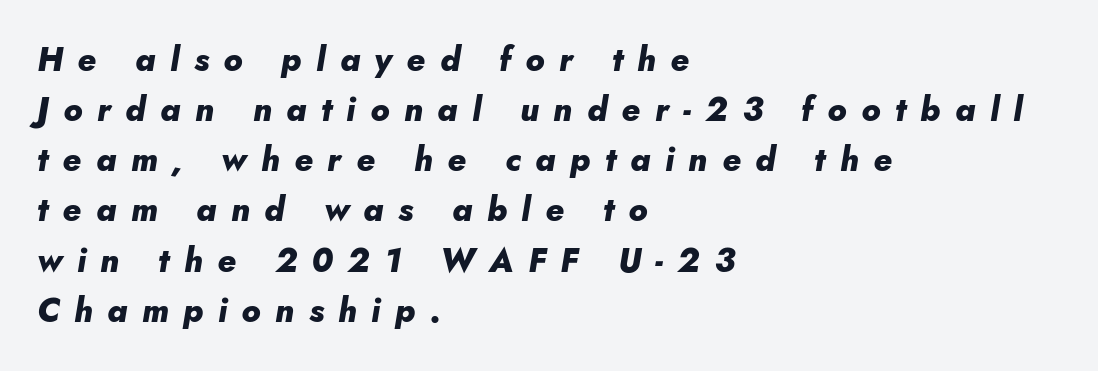
Q: Is the text bold? A: Yes.
Q: Is the text italic (slanted)? A: Yes, it leans right by about 10 degrees.
Q: Is the text underlined? A: No.
Q: How is the paragraph aligned? A: Left-aligned.
Q: Is the spacing between letters normal or unusually wide? A: Unusually wide.
Q: Is the spacing between lines tight, normal or loose? A: Normal.
Q: Width (condensed, normal, or wide)? A: Normal.
Q: Stroke contrast? A: Low.
Q: x-height? A: Small.
Q: Monospaced? A: No.
